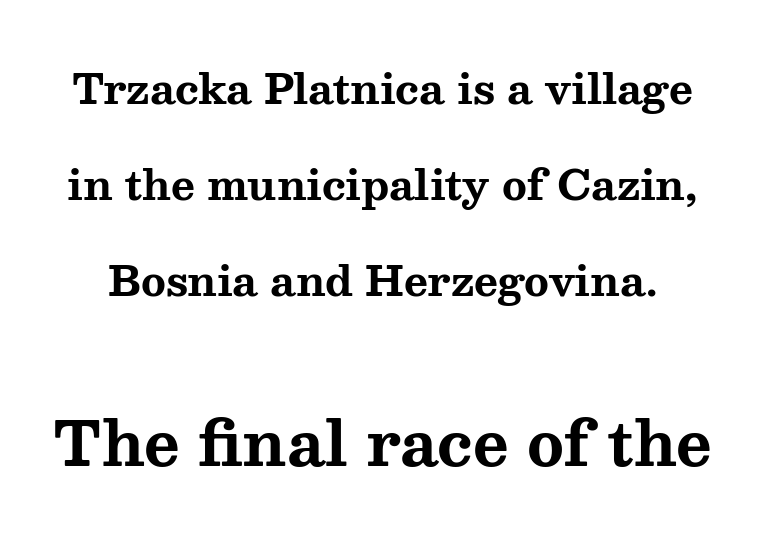
Q: Is the text bold? A: Yes.
Q: Is the text italic (slanted)? A: No, it is upright.
Q: Is the typeface a serif or a sans-serif typeface? A: Serif.
Q: Is the text underlined? A: No.
Q: Is the spacing between letters normal or unusually wide? A: Normal.
Q: Is the spacing between lines tight, normal or loose? A: Loose.
Q: Which block of text is set in a larger size, the first (top) or the second (bottom)? A: The second (bottom) one.
Q: Width (condensed, normal, or wide)? A: Wide.
Q: Stroke contrast? A: Medium.
Q: x-height? A: Medium.
Q: Monospaced? A: No.
